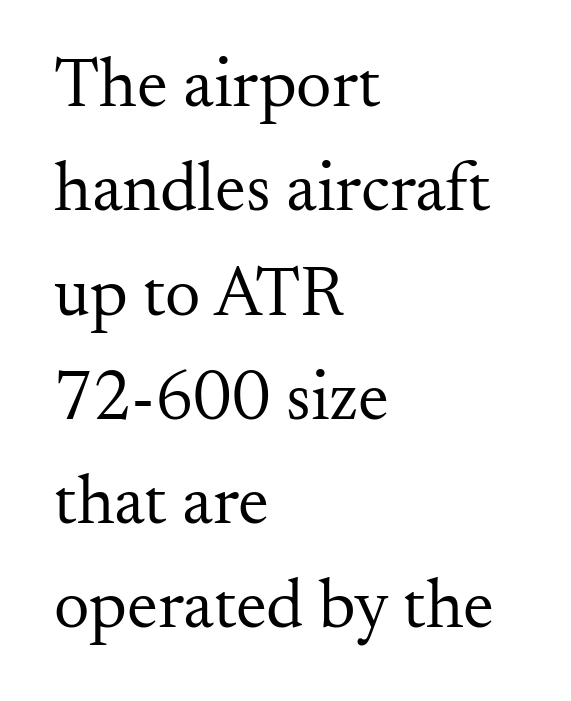
The image shows 70 px regular-weight serif type, upright; set left-aligned, normal line spacing (1.49x), normal letter spacing, not underlined; medium stroke contrast and a small x-height.
